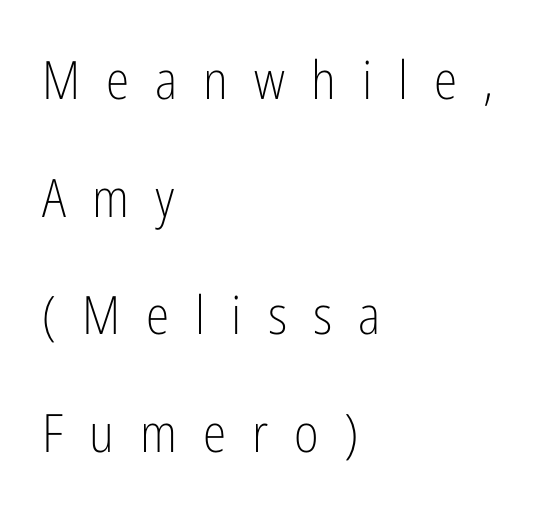
{"serif": "no", "italic": "no", "bold": "no", "weight": "light", "width": "condensed", "stroke_contrast": "low", "x_height": "medium", "monospaced": "no", "underline": "no", "align": "left", "line_spacing": "loose", "line_spacing_ratio": 2.22, "letter_spacing": "wide", "letter_spacing_em": 0.49, "glyph_px": 53}
